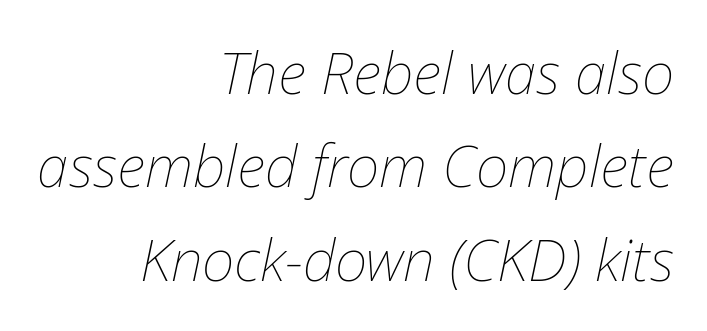
Q: Is the text bold? A: No.
Q: Is the text italic (slanted)? A: Yes, it leans right by about 12 degrees.
Q: Is the text underlined? A: No.
Q: How is the paragraph aligned? A: Right-aligned.
Q: Is the spacing between letters normal or unusually wide? A: Normal.
Q: Is the spacing between lines tight, normal or loose? A: Normal.
Q: Width (condensed, normal, or wide)? A: Normal.
Q: Stroke contrast? A: Low.
Q: x-height? A: Medium.
Q: Monospaced? A: No.
